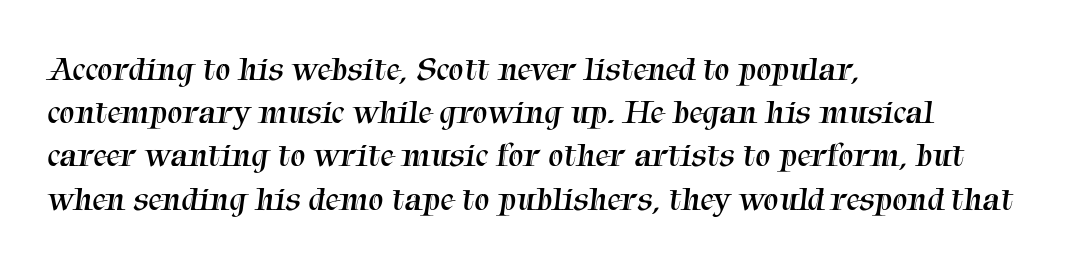
Q: Is the text bold? A: No.
Q: Is the typeface a serif or a sans-serif typeface? A: Serif.
Q: Is the text underlined? A: No.
Q: How is the paragraph aligned? A: Left-aligned.
Q: Is the spacing between letters normal or unusually wide? A: Normal.
Q: Is the spacing between lines tight, normal or loose? A: Normal.
Q: Width (condensed, normal, or wide)? A: Normal.
Q: Stroke contrast? A: Medium.
Q: x-height? A: Medium.
Q: Monospaced? A: No.
